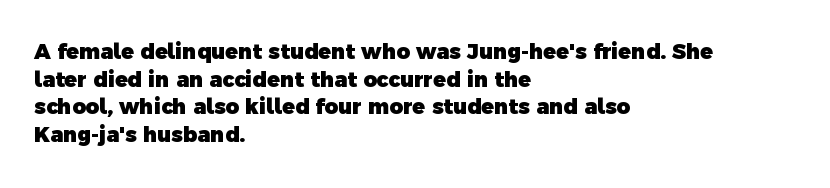
Q: Is the text bold? A: Yes.
Q: Is the text underlined? A: No.
Q: How is the paragraph aligned? A: Left-aligned.
Q: Is the spacing between letters normal or unusually wide? A: Normal.
Q: Is the spacing between lines tight, normal or loose? A: Normal.
